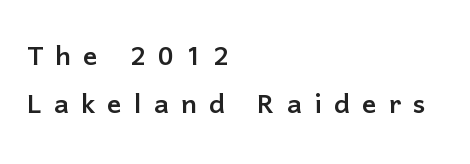
Layout note: lines flush left. The line-height multiplier appears to be the usual default. Spacing between characters has been opened up far beyond the box default. The zone under the glyphs is completely vacant.
